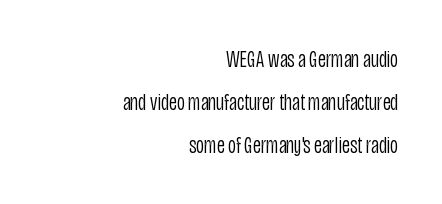
Leftover space on each line is placed entirely before the opening word. Stem width sits at or under what a default text font uses. Look at the tracking — it's just the regular setting, nothing added. Every stem runs plumb, perpendicular to the baseline. Lines of text with bare space underneath.
